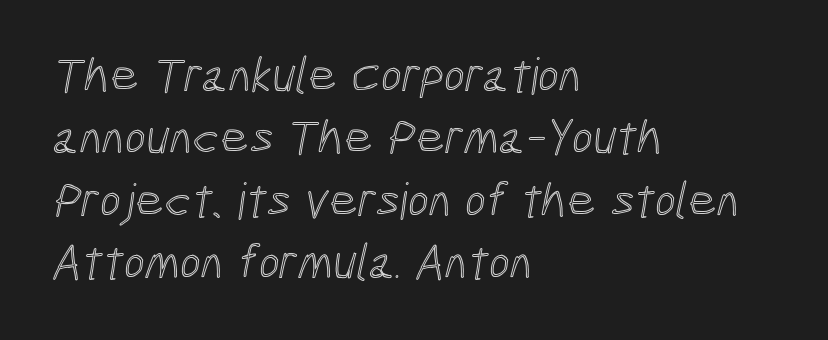
The image shows 50 px condensed type; set left-aligned, normal line spacing (1.25x), normal letter spacing, not underlined; a medium x-height.
